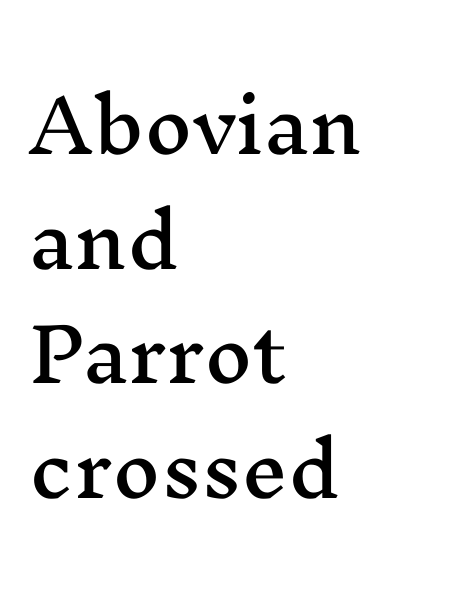
The image shows 73 px wide serif type, upright; set left-aligned, normal line spacing (1.57x), normal letter spacing, not underlined; medium stroke contrast and a medium x-height.
